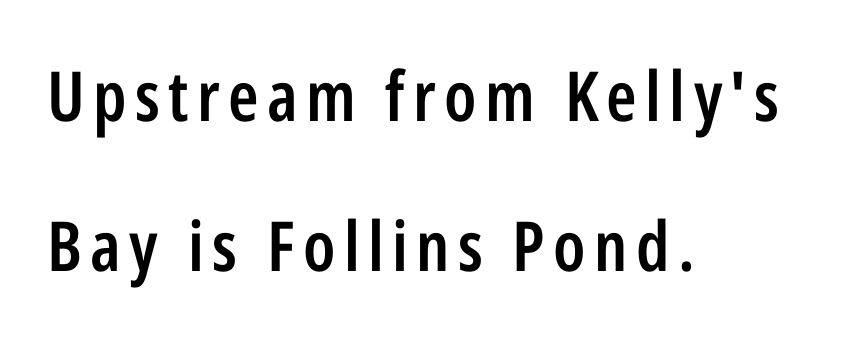
The image shows 69 px semibold, condensed sans-serif type, upright; set left-aligned, loose line spacing (2.17x), not underlined; low stroke contrast and a medium x-height.
